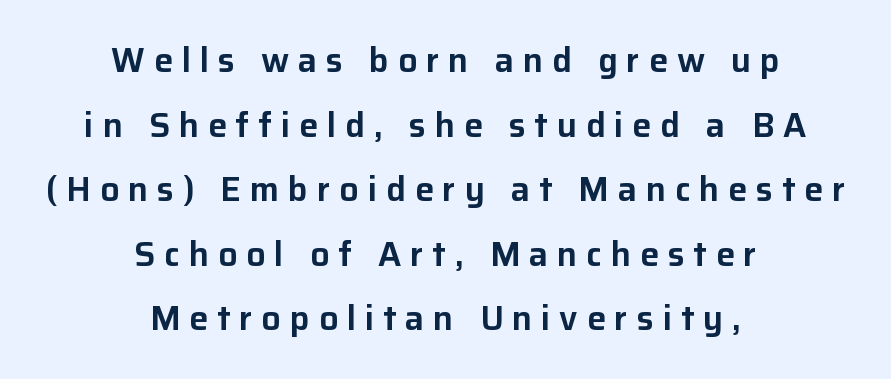
Q: Is the text italic (slanted)? A: No, it is upright.
Q: Is the typeface a serif or a sans-serif typeface? A: Sans-serif.
Q: Is the text underlined? A: No.
Q: How is the paragraph aligned? A: Centered.
Q: Is the spacing between letters normal or unusually wide? A: Unusually wide.
Q: Is the spacing between lines tight, normal or loose? A: Loose.
Q: Width (condensed, normal, or wide)? A: Normal.
Q: Stroke contrast? A: Low.
Q: x-height? A: Medium.
Q: Monospaced? A: No.
